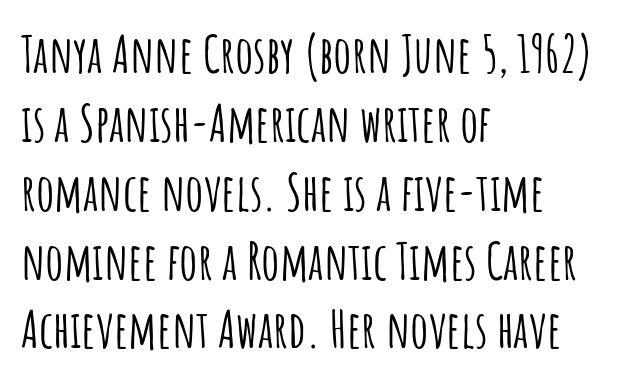
{"serif": "no", "italic": "no", "width": "condensed", "stroke_contrast": "low", "x_height": "large", "monospaced": "no", "underline": "no", "align": "left", "line_spacing": "normal", "line_spacing_ratio": 1.35, "letter_spacing": "normal", "letter_spacing_em": 0.0, "glyph_px": 51}
